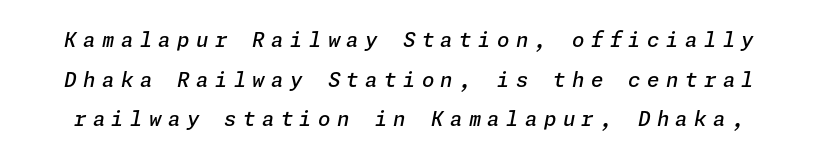
The gap between lines stays unmarked. The vertical gap from one line to the next is large. Display-style spreading of the glyphs; the letterfit is very open. How heavy is the stroke? Medium-heavy — a semibold, shy of bold. The glyphs look as if they've been sheared to an angle.
